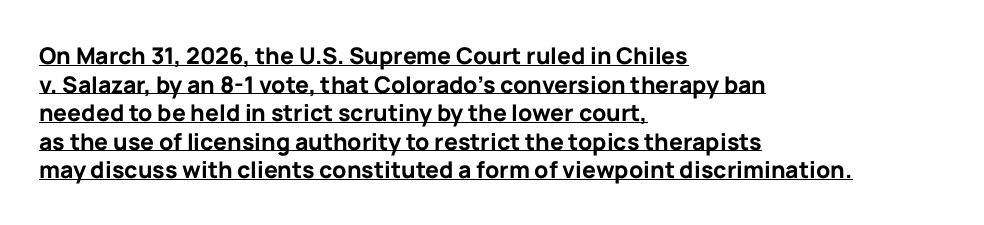
The image shows 23 px bold type, upright; set left-aligned, line spacing 1.24x, normal letter spacing, underlined.
